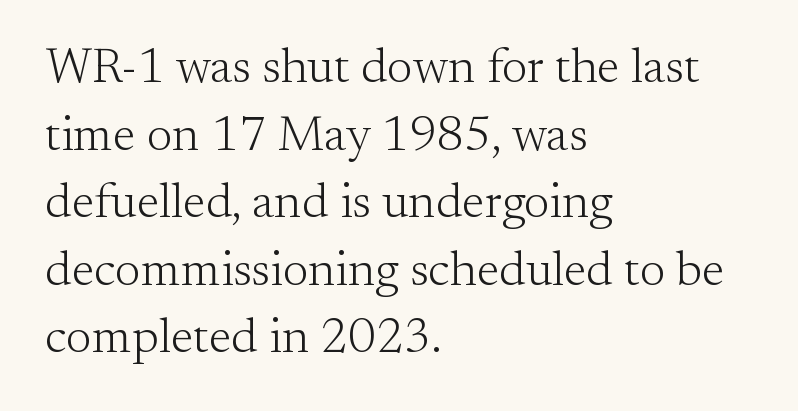
{"serif": "yes", "italic": "no", "bold": "no", "weight": "light", "width": "normal", "stroke_contrast": "medium", "x_height": "small", "monospaced": "no", "underline": "no", "align": "left", "line_spacing": "normal", "line_spacing_ratio": 1.38, "letter_spacing": "normal", "letter_spacing_em": 0.0, "glyph_px": 49}
